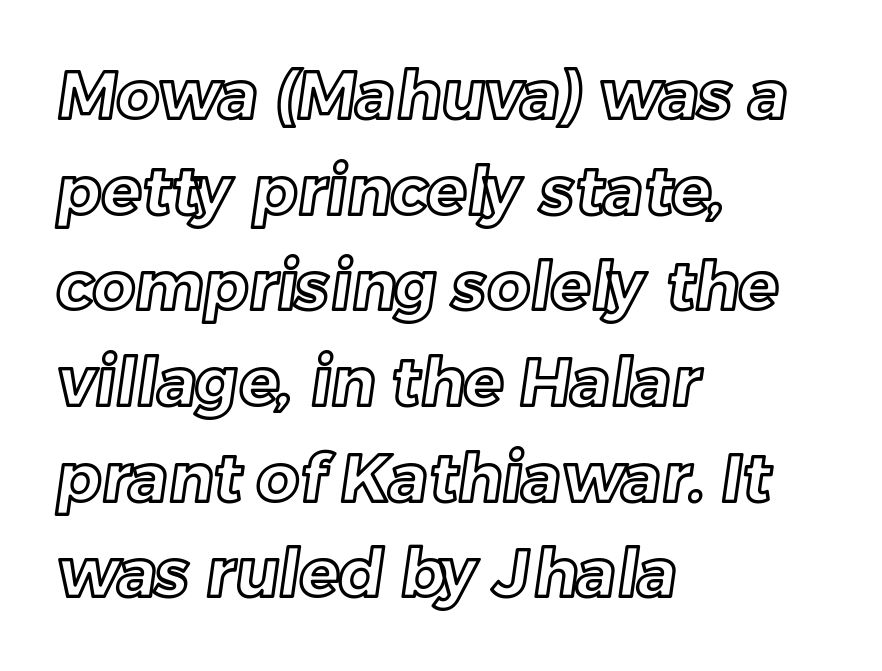
{"width": "normal", "x_height": "medium", "monospaced": "no", "underline": "no", "align": "left", "line_spacing": "normal", "line_spacing_ratio": 1.45, "letter_spacing": "normal", "letter_spacing_em": 0.0, "glyph_px": 66}
